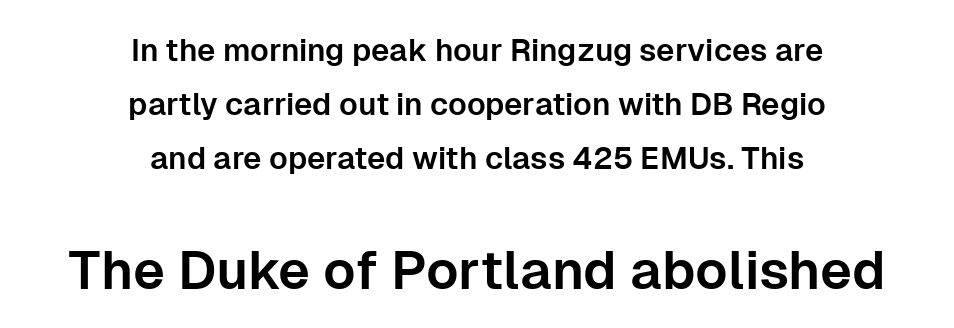
{"serif": "no", "italic": "no", "width": "normal", "stroke_contrast": "low", "x_height": "medium", "monospaced": "no", "underline": "no", "align": "center", "line_spacing_ratio": 1.74, "letter_spacing": "normal", "letter_spacing_em": 0.0, "larger_block": "second", "size_ratio": 1.74, "glyph_px": 54}
